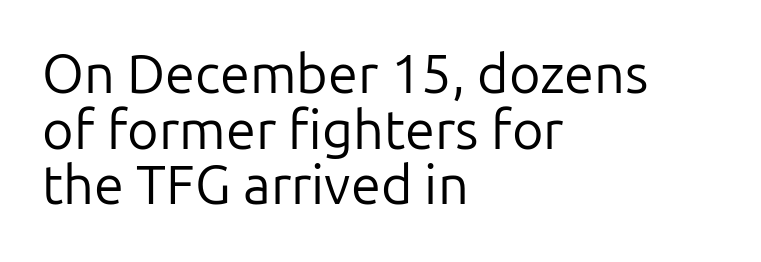
Each new line begins almost immediately beneath the previous one. The font sits on the lighter half of the weight spectrum, regular included. Lines of text with bare space underneath. Observe the ordinary spacing: letters are neighbours, not strangers.
